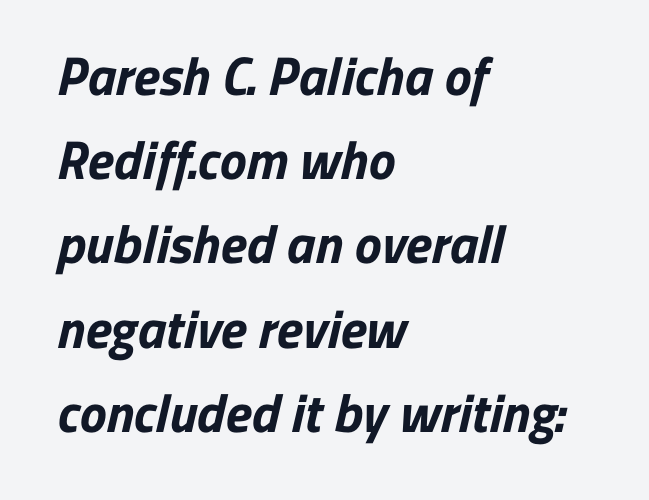
The image shows 54 px bold sans-serif type; set left-aligned, normal line spacing (1.56x), normal letter spacing, not underlined; low stroke contrast and a medium x-height.
